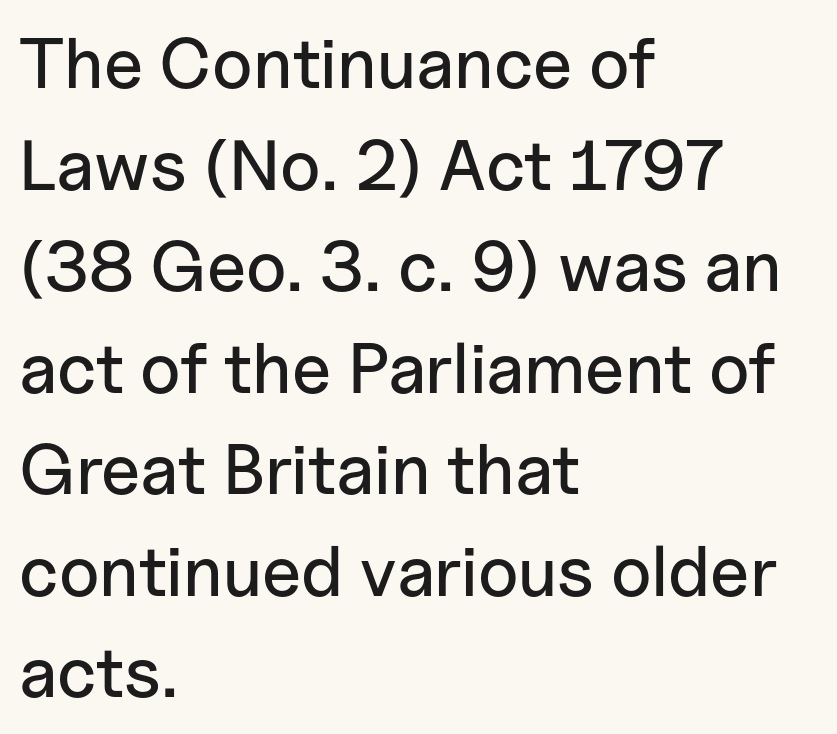
The foot of each line stays bare and open. You could not count columns in this text — the font is proportionally spaced. Style check: upright. The characters display no serif detailing; their extremities are plain. Is the letter spacing exaggerated? No — it looks like the ordinary default. Rows of type keep a routine distance in the vertical direction.
